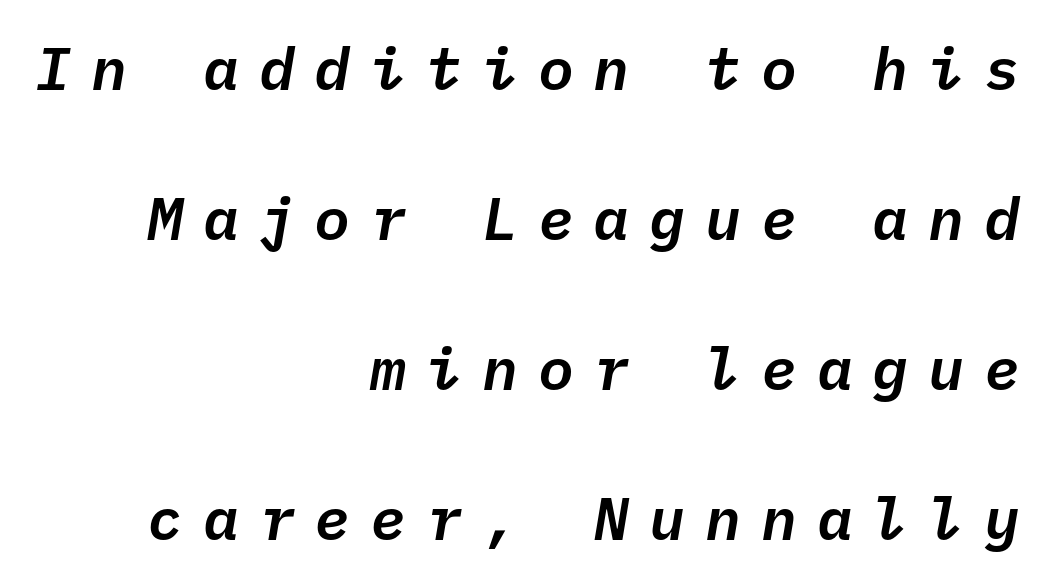
The image shows 60 px text type, italic (leaning right), monospaced; set right-aligned, loose line spacing (2.5x), unusually wide letter spacing (+0.33 em), not underlined; low stroke contrast and a medium x-height.
